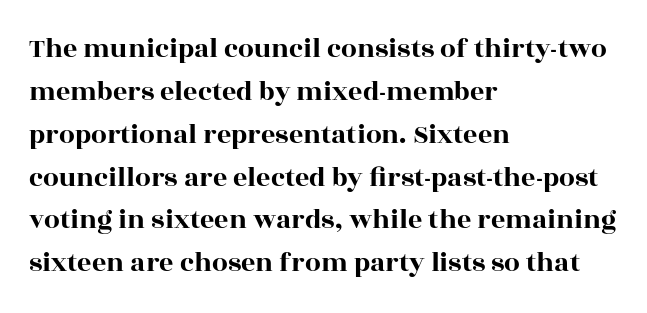
The image shows 28 px wide serif type, upright; set left-aligned, normal line spacing (1.53x), normal letter spacing, not underlined; a large x-height.
